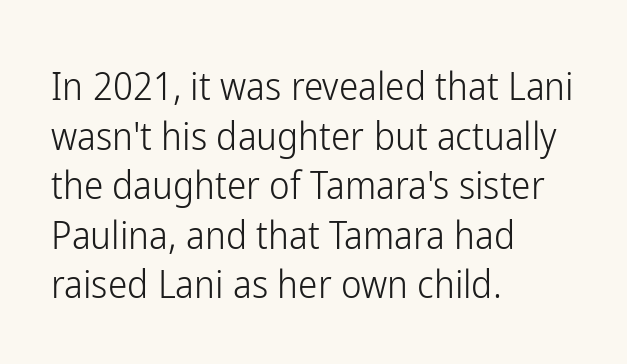
What stands out about the letter spacing? Nothing — it is the standard amount. Evenly set lines give the paragraph a standard silhouette. Alignment: flush left. Notice how the stems are strictly vertical — no italics here. Descenders hang freely into open space. The letterforms sit at book weight or below.
